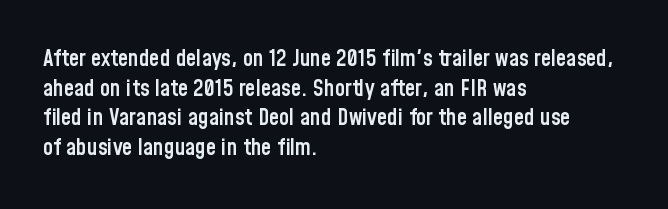
{"italic": "no", "bold": "semi", "underline": "no", "align": "left", "line_spacing": "normal", "line_spacing_ratio": 1.29, "letter_spacing": "normal", "letter_spacing_em": 0.0, "glyph_px": 23}
